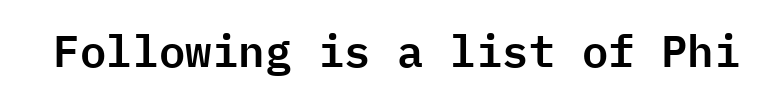
The image shows 44 px sans-serif type, upright, monospaced; set normal letter spacing, not underlined; low stroke contrast and a medium x-height.
